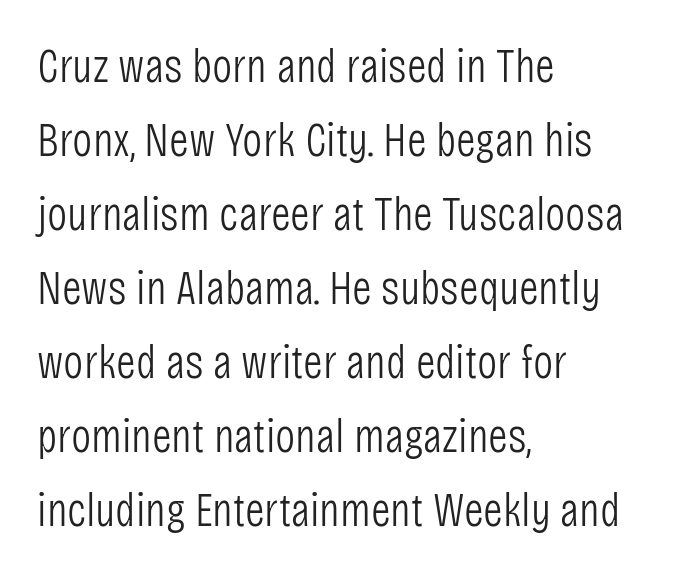
Q: Is the text bold? A: No.
Q: Is the text italic (slanted)? A: No, it is upright.
Q: Is the typeface a serif or a sans-serif typeface? A: Sans-serif.
Q: Is the text underlined? A: No.
Q: How is the paragraph aligned? A: Left-aligned.
Q: Is the spacing between letters normal or unusually wide? A: Normal.
Q: Is the spacing between lines tight, normal or loose? A: Normal.
Q: Width (condensed, normal, or wide)? A: Condensed.
Q: Stroke contrast? A: Low.
Q: x-height? A: Large.
Q: Monospaced? A: No.
